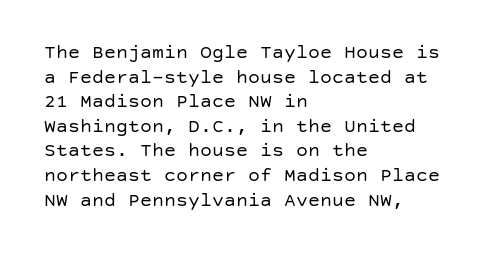
The image shows 20 px text type, upright; set left-aligned, line spacing 1.23x, normal letter spacing, not underlined.
